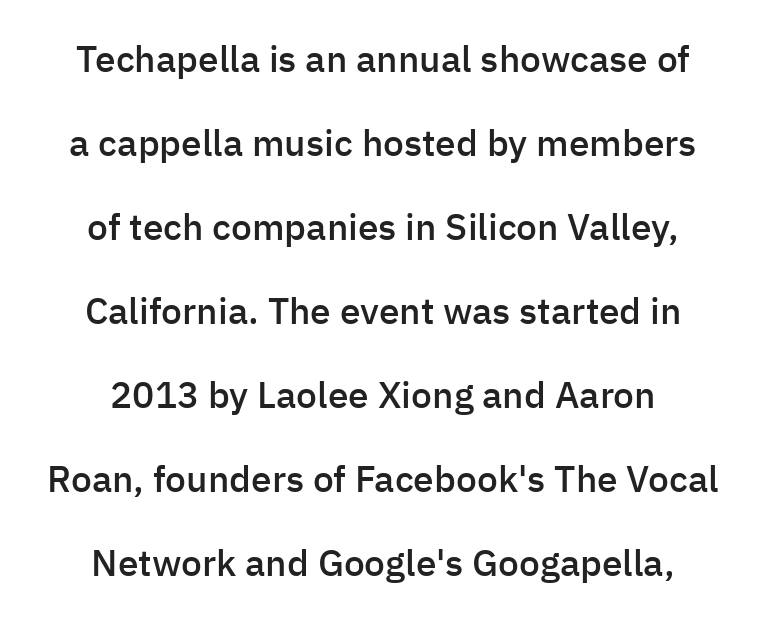
I'd describe the lettering as semibold — firm but not a full bold. A typesetter would mark this as roman, not italic. Descenders hang freely into open space. Is there much room between lines? Yes — plenty of vertical air separates them.
